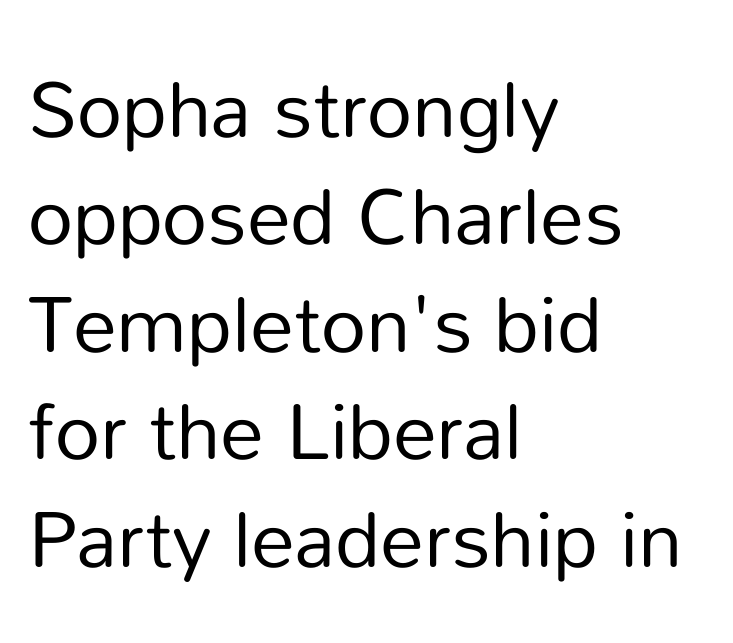
The image shows 79 px regular-weight sans-serif type, upright; set left-aligned, normal line spacing (1.36x), normal letter spacing, not underlined; low stroke contrast and a medium x-height.
